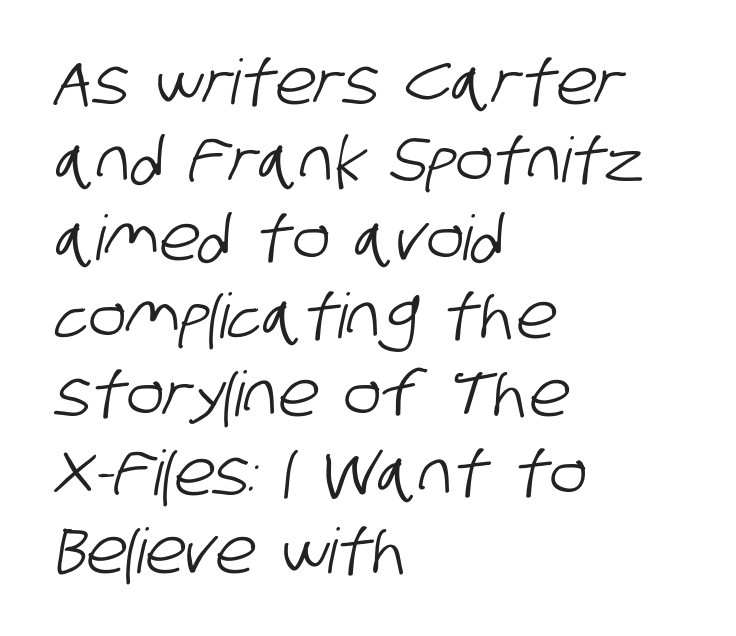
The image shows 62 px condensed sans-serif type; set left-aligned, normal line spacing (1.26x), normal letter spacing, not underlined; low stroke contrast and a large x-height.
